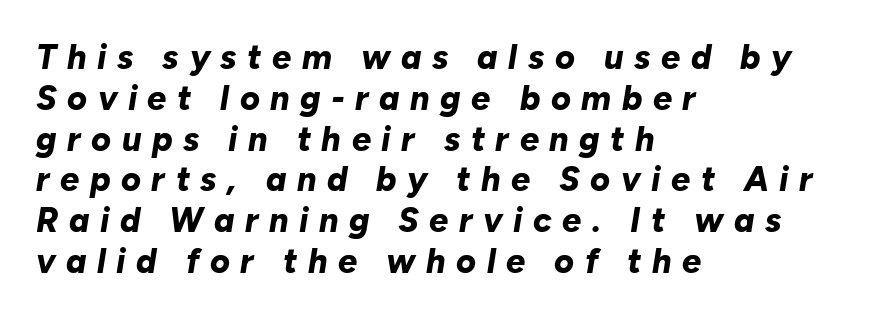
The image shows 34 px bold type, italic (leaning right); set left-aligned, line spacing 1.2x, unusually wide letter spacing (+0.31 em), not underlined; low stroke contrast and a medium x-height.
